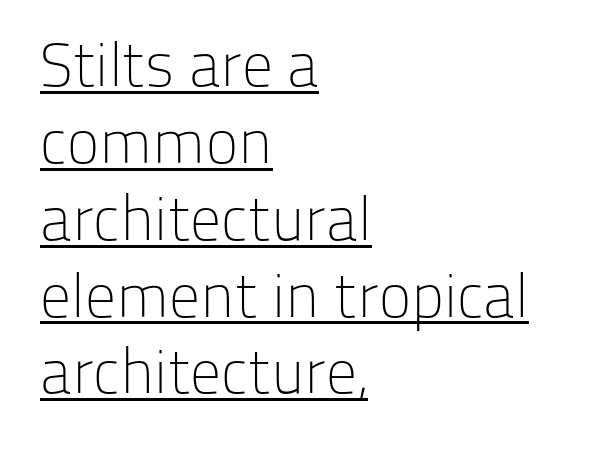
The image shows 61 px light sans-serif type, upright; set left-aligned, normal line spacing (1.26x), normal letter spacing, underlined; low stroke contrast and a medium x-height.
